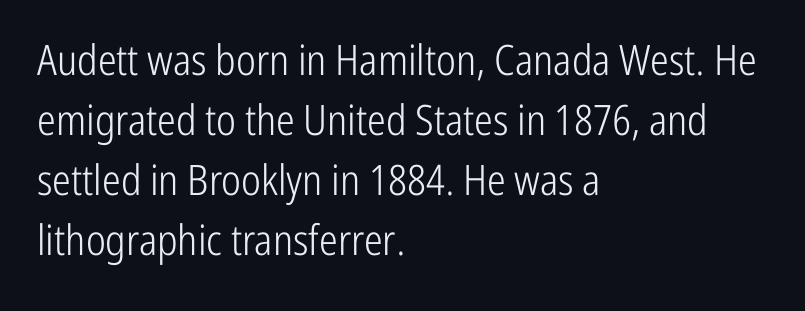
Check under the words: just untouched page. Whoever set this chose a conventional vertical rhythm. You could call the tracking neutral — neither tight nor loose. Visually the block forms a straight wall on the left and a jagged coastline on the right. The lettering holds an erect, upright posture throughout. Think of a printed novel: that variable character pitch is what you see here.
